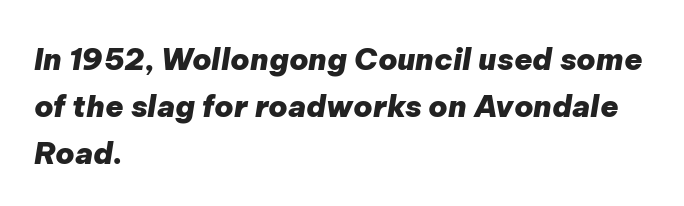
The image shows 30 px heavy type, italic (leaning right); set left-aligned, normal line spacing (1.56x), normal letter spacing, not underlined; low stroke contrast and a medium x-height.
